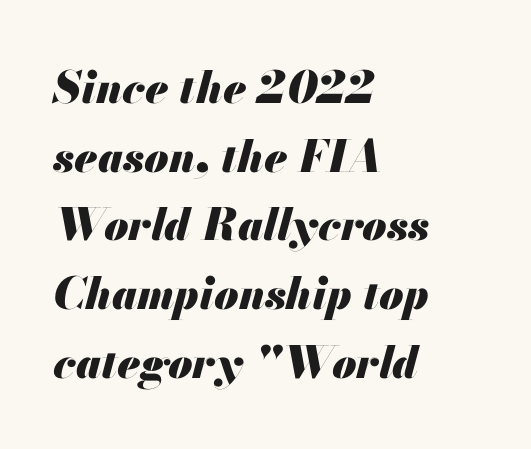
The image shows 44 px heavy type, italic (leaning right); set left-aligned, normal line spacing (1.56x), normal letter spacing, not underlined; medium stroke contrast and a small x-height.
